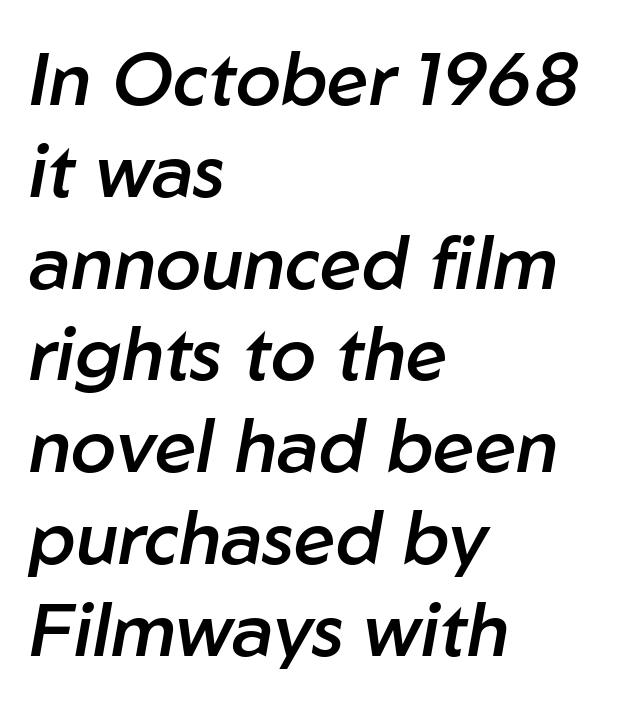
The image shows 74 px semibold type, italic (leaning right); set left-aligned, line spacing 1.24x, normal letter spacing, not underlined; low stroke contrast and a medium x-height.
